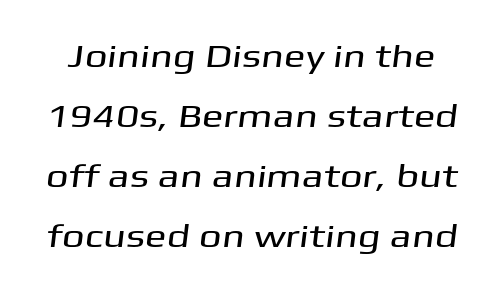
Q: Is the typeface a serif or a sans-serif typeface? A: Sans-serif.
Q: Is the text underlined? A: No.
Q: Is the spacing between letters normal or unusually wide? A: Normal.
Q: Width (condensed, normal, or wide)? A: Wide.
Q: Stroke contrast? A: Medium.
Q: x-height? A: Medium.
Q: Monospaced? A: No.
